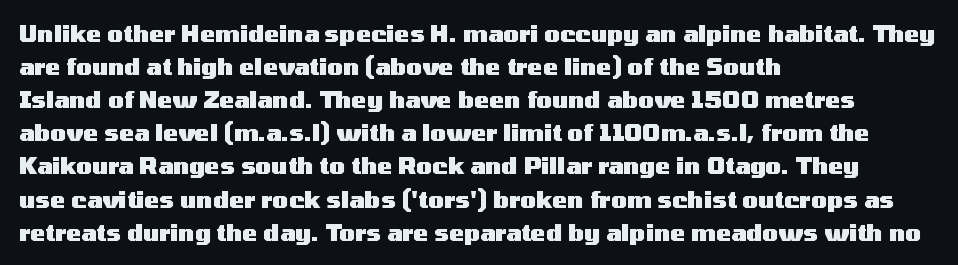
This sample keeps an unexceptional amount of space between lines. Strokes here are thick enough to call this a true bold. A student would call this left alignment; a typographer would say flush left, rag right. You can tell it's not italic because the verticals are truly vertical.
